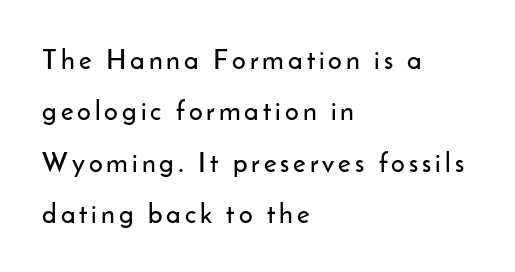
The image shows 27 px text type, upright; set left-aligned, loose line spacing (1.9x), not underlined.
